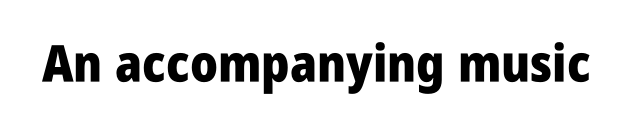
{"serif": "no", "italic": "no", "bold": "yes", "weight": "heavy", "width": "condensed", "stroke_contrast": "low", "x_height": "large", "monospaced": "no", "underline": "no", "letter_spacing": "normal", "letter_spacing_em": 0.0, "glyph_px": 51}
